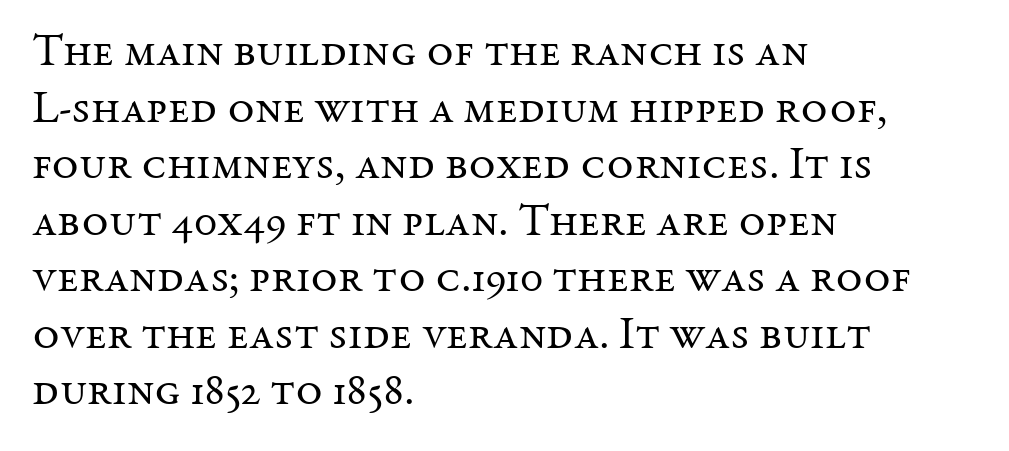
Q: Is the text bold? A: No.
Q: Is the text italic (slanted)? A: No, it is upright.
Q: Is the typeface a serif or a sans-serif typeface? A: Serif.
Q: Is the text underlined? A: No.
Q: How is the paragraph aligned? A: Left-aligned.
Q: Is the spacing between letters normal or unusually wide? A: Normal.
Q: Width (condensed, normal, or wide)? A: Normal.
Q: Stroke contrast? A: Medium.
Q: x-height? A: Medium.
Q: Monospaced? A: No.
